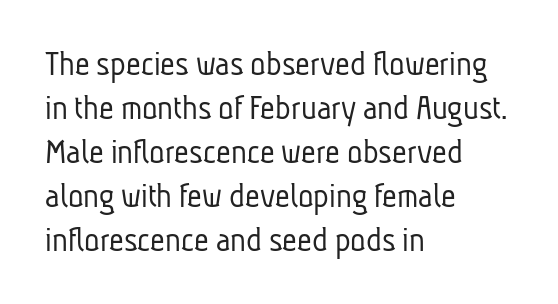
You could not count columns in this text — the font is proportionally spaced. Caption: multi-line text, flush left, ragged right. The letterforms sit at book weight or below. The typeface chosen for these lines omits serifs.
